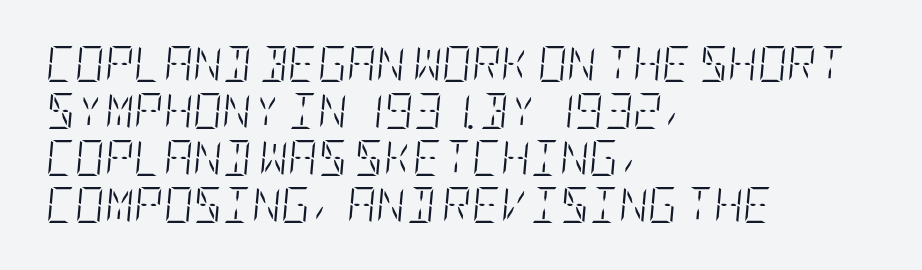
A normal amount of white space separates one row of letters from the next. Tracking here is standard; glyphs follow each other at the usual distance. The axis of the letterforms is tilted away from vertical. Ink coverage per letter is moderate at most. The text block is weighted toward the left margin, trailing off unevenly rightward.
